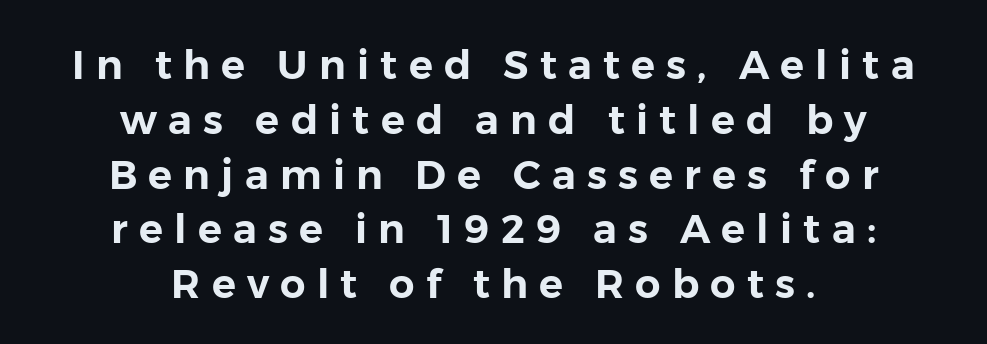
Q: Is the text italic (slanted)? A: No, it is upright.
Q: Is the typeface a serif or a sans-serif typeface? A: Sans-serif.
Q: Is the text underlined? A: No.
Q: How is the paragraph aligned? A: Centered.
Q: Is the spacing between letters normal or unusually wide? A: Unusually wide.
Q: Is the spacing between lines tight, normal or loose? A: Normal.
Q: Width (condensed, normal, or wide)? A: Normal.
Q: Stroke contrast? A: Low.
Q: x-height? A: Medium.
Q: Monospaced? A: No.
